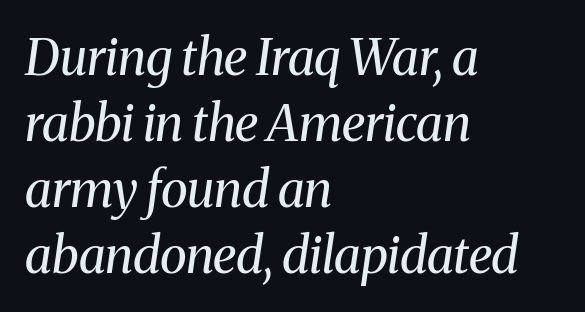
Q: Is the text bold? A: No.
Q: Is the text italic (slanted)? A: Yes, it leans right by about 8 degrees.
Q: Is the typeface a serif or a sans-serif typeface? A: Serif.
Q: Is the text underlined? A: No.
Q: How is the paragraph aligned? A: Left-aligned.
Q: Is the spacing between letters normal or unusually wide? A: Normal.
Q: Is the spacing between lines tight, normal or loose? A: Normal.
Q: Width (condensed, normal, or wide)? A: Normal.
Q: Stroke contrast? A: Medium.
Q: x-height? A: Medium.
Q: Monospaced? A: No.
